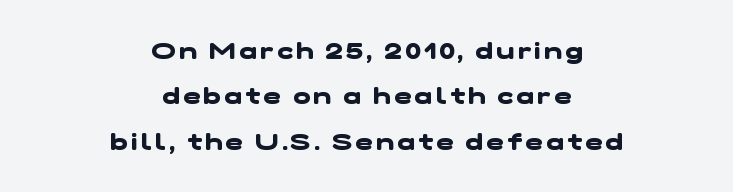
{"bold": "yes", "underline": "no", "align": "center", "line_spacing": "loose", "line_spacing_ratio": 1.97, "glyph_px": 23}
